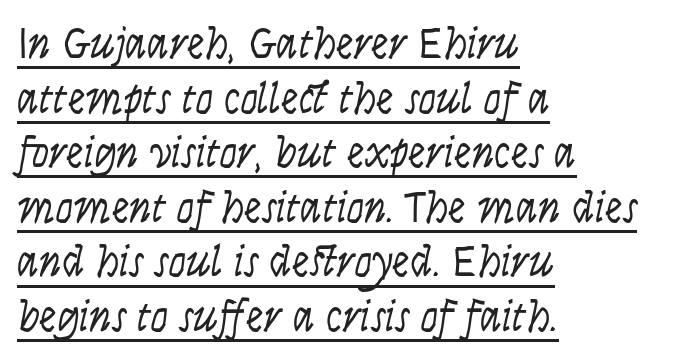
{"serif": "no", "bold": "no", "weight": "light", "width": "condensed", "stroke_contrast": "low", "x_height": "large", "monospaced": "no", "underline": "yes", "align": "left", "line_spacing_ratio": 1.24, "letter_spacing": "normal", "letter_spacing_em": 0.0, "glyph_px": 44}
